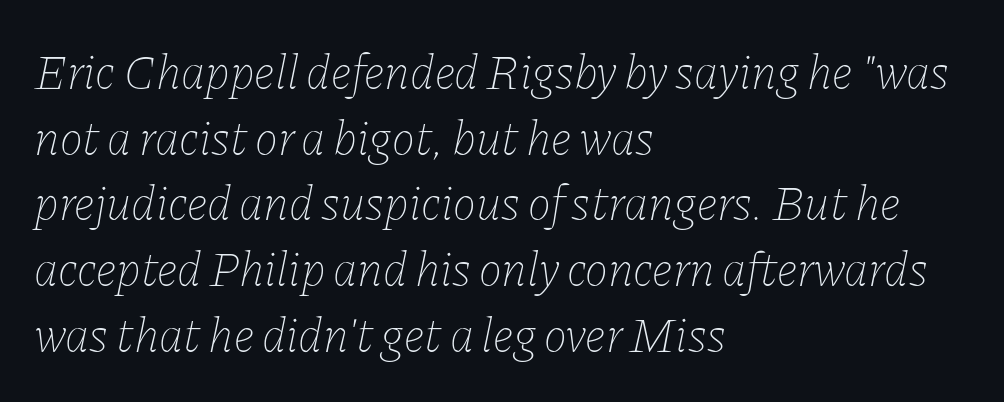
Q: Is the text bold? A: No.
Q: Is the text italic (slanted)? A: Yes, it leans right by about 11 degrees.
Q: Is the text underlined? A: No.
Q: How is the paragraph aligned? A: Left-aligned.
Q: Is the spacing between letters normal or unusually wide? A: Normal.
Q: Is the spacing between lines tight, normal or loose? A: Normal.
Q: Width (condensed, normal, or wide)? A: Normal.
Q: Stroke contrast? A: Low.
Q: x-height? A: Medium.
Q: Monospaced? A: No.
